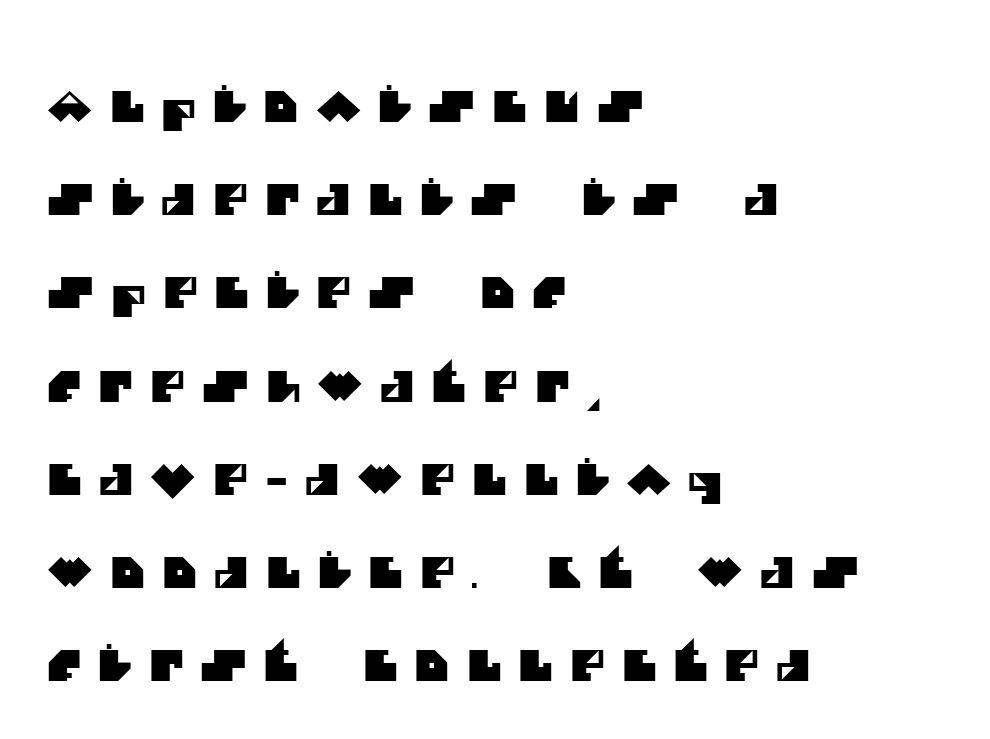
{"serif": "no", "width": "normal", "stroke_contrast": "medium", "x_height": "large", "monospaced": "no", "underline": "no", "align": "left", "line_spacing": "loose", "line_spacing_ratio": 2.22, "letter_spacing": "wide", "letter_spacing_em": 0.41, "glyph_px": 42}
